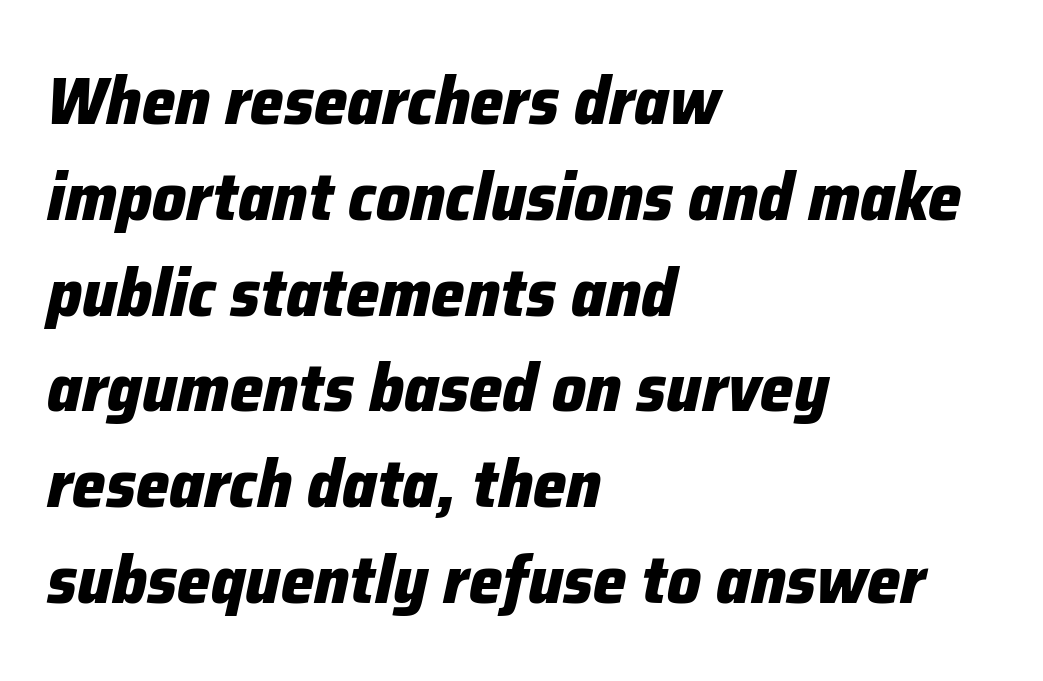
The image shows 67 px heavy type, italic (leaning right); set left-aligned, normal line spacing (1.43x), normal letter spacing, not underlined; low stroke contrast and a medium x-height.
